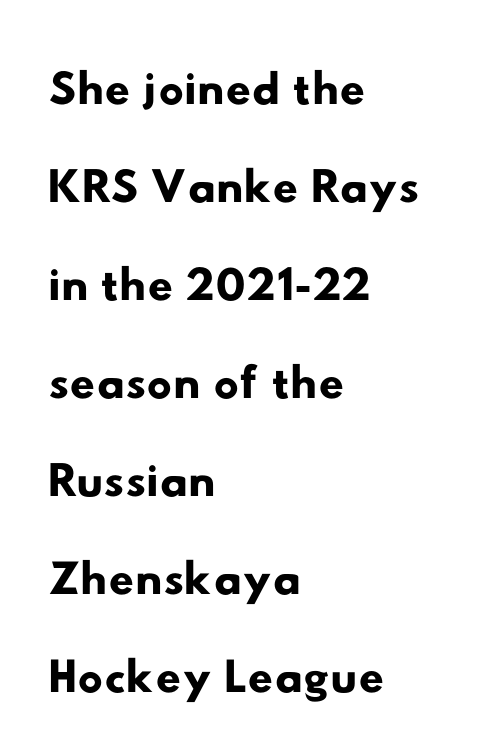
Q: Is the typeface a serif or a sans-serif typeface? A: Sans-serif.
Q: Is the text underlined? A: No.
Q: How is the paragraph aligned? A: Left-aligned.
Q: Is the spacing between letters normal or unusually wide? A: Normal.
Q: Is the spacing between lines tight, normal or loose? A: Normal.
Q: Width (condensed, normal, or wide)? A: Wide.
Q: Stroke contrast? A: Low.
Q: x-height? A: Small.
Q: Monospaced? A: No.
